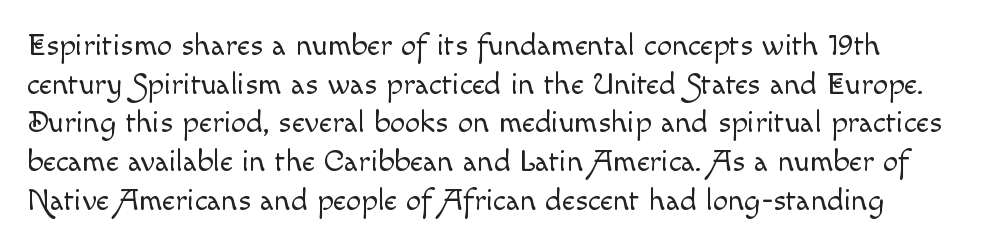
The axis of the letterforms is exactly vertical. Where is the straight margin? On the left. The letters advance in unequal steps, a hallmark of proportional type. Regular leading. Underlining? Definitely not there. The font is comparable to plain body text, perhaps lighter.
